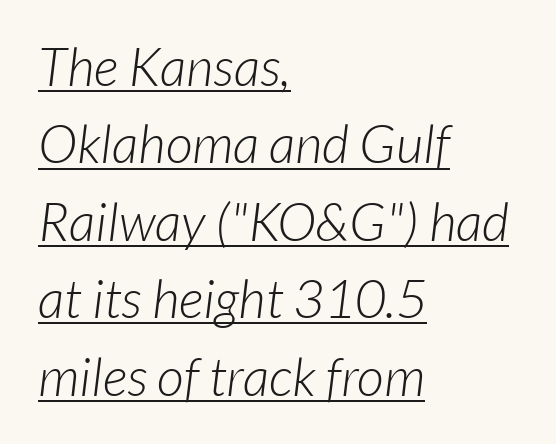
Does the leading feel generous? No, just average. Beneath each row of characters lies a ruled line. You could not count columns in this text — the font is proportionally spaced. A quiet, ordinary-to-light weight characterises the typeface.
